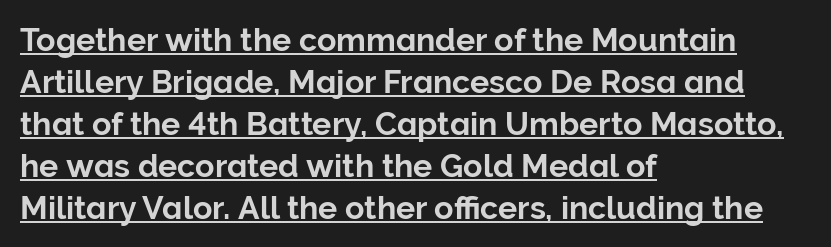
{"serif": "no", "italic": "no", "width": "normal", "stroke_contrast": "low", "x_height": "medium", "monospaced": "no", "underline": "yes", "align": "left", "line_spacing": "normal", "line_spacing_ratio": 1.31, "letter_spacing": "normal", "letter_spacing_em": 0.0, "glyph_px": 32}
